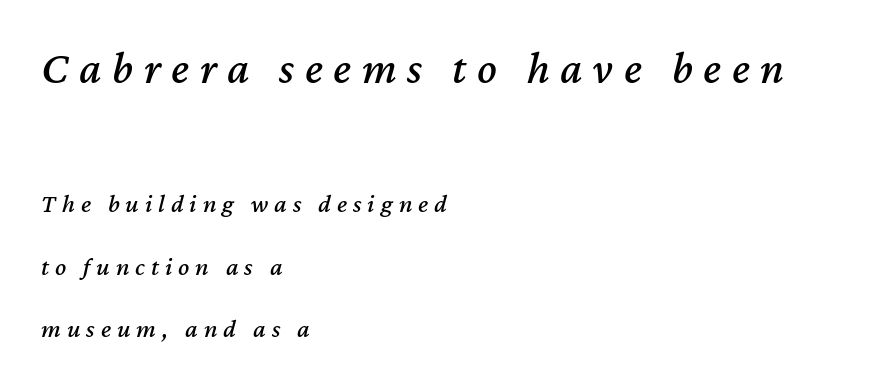
The image shows 46 px text type, italic (leaning right); set left-aligned, loose line spacing (2.4x), unusually wide letter spacing (+0.23 em), not underlined; the first (top) block is 1.77x larger; medium stroke contrast and a medium x-height.
